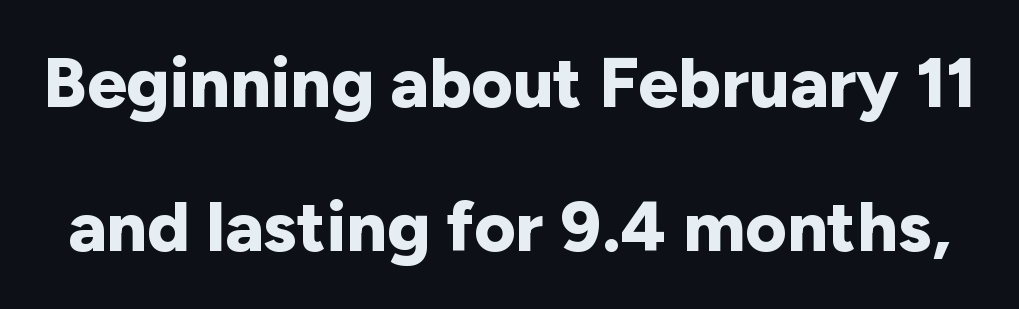
Q: Is the text bold? A: Yes.
Q: Is the text italic (slanted)? A: No, it is upright.
Q: Is the typeface a serif or a sans-serif typeface? A: Sans-serif.
Q: Is the text underlined? A: No.
Q: Is the spacing between letters normal or unusually wide? A: Normal.
Q: Is the spacing between lines tight, normal or loose? A: Loose.
Q: Width (condensed, normal, or wide)? A: Normal.
Q: Stroke contrast? A: Low.
Q: x-height? A: Medium.
Q: Monospaced? A: No.
